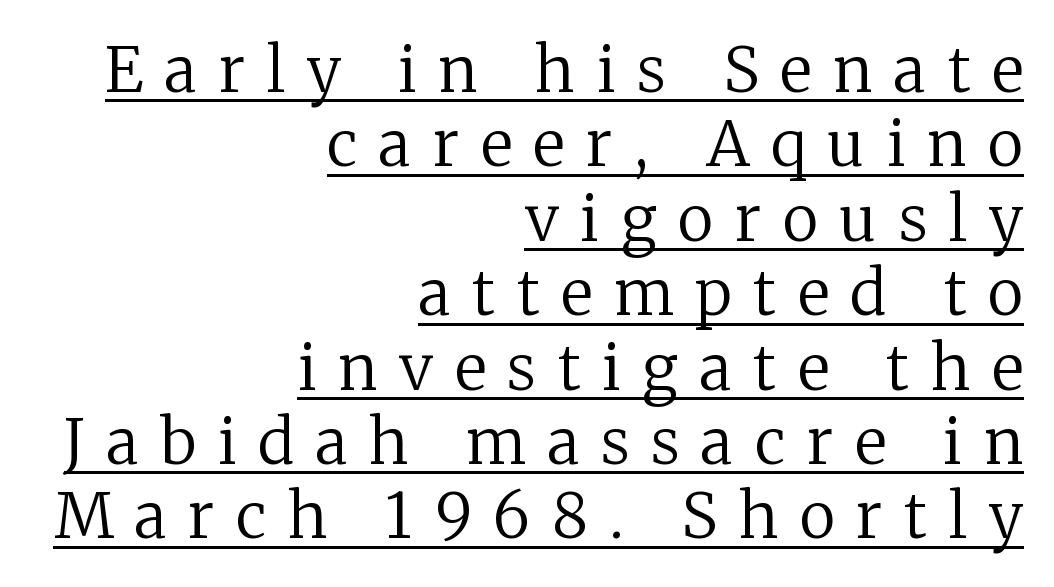
Q: Is the text bold? A: No.
Q: Is the text italic (slanted)? A: No, it is upright.
Q: Is the typeface a serif or a sans-serif typeface? A: Serif.
Q: Is the text underlined? A: Yes.
Q: How is the paragraph aligned? A: Right-aligned.
Q: Is the spacing between letters normal or unusually wide? A: Unusually wide.
Q: Width (condensed, normal, or wide)? A: Normal.
Q: Stroke contrast? A: Low.
Q: x-height? A: Medium.
Q: Monospaced? A: No.
